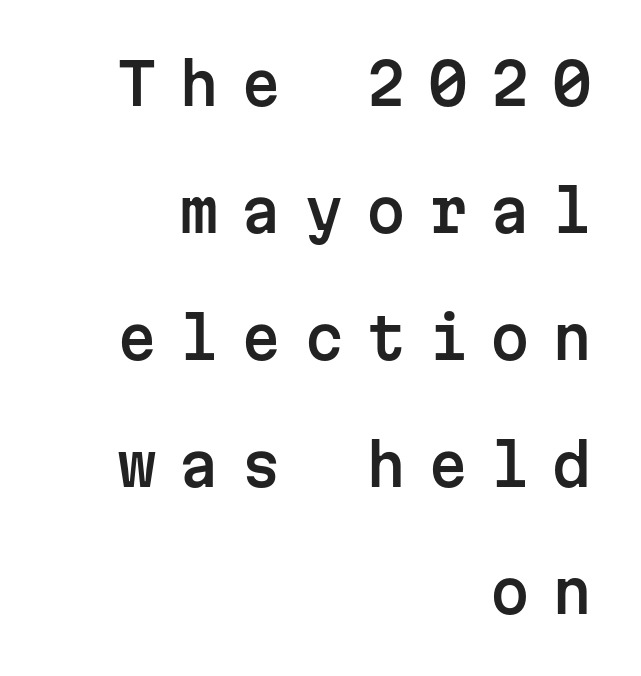
{"serif": "no", "italic": "no", "width": "normal", "stroke_contrast": "low", "x_height": "medium", "monospaced": "yes", "underline": "no", "align": "right", "line_spacing": "loose", "line_spacing_ratio": 2.23, "letter_spacing": "wide", "letter_spacing_em": 0.39, "glyph_px": 57}
